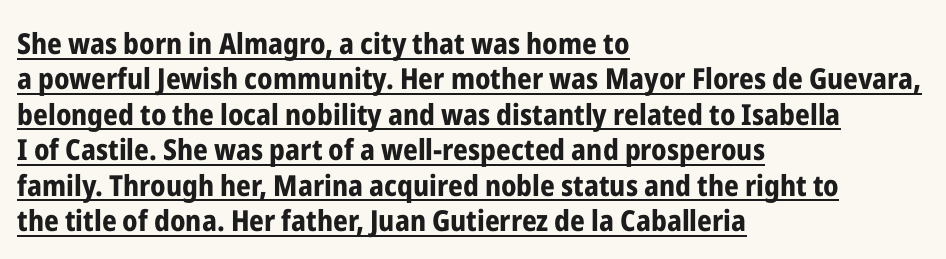
Q: Is the text bold? A: Yes.
Q: Is the text italic (slanted)? A: No, it is upright.
Q: Is the typeface a serif or a sans-serif typeface? A: Sans-serif.
Q: Is the text underlined? A: Yes.
Q: How is the paragraph aligned? A: Left-aligned.
Q: Is the spacing between letters normal or unusually wide? A: Normal.
Q: Width (condensed, normal, or wide)? A: Condensed.
Q: Stroke contrast? A: Low.
Q: x-height? A: Medium.
Q: Monospaced? A: No.
